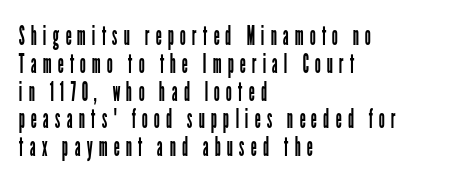
The image shows 27 px text type, upright; set left-aligned, tight line spacing (1.03x), unusually wide letter spacing (+0.22 em), not underlined.
